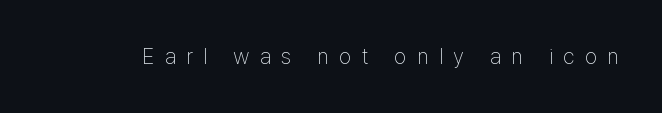
The image shows 22 px text type, upright; set unusually wide letter spacing (+0.47 em), not underlined.
